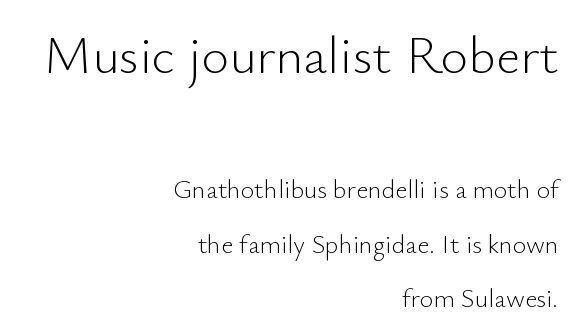
{"serif": "no", "italic": "no", "bold": "no", "weight": "light", "width": "normal", "stroke_contrast": "low", "x_height": "small", "monospaced": "no", "underline": "no", "align": "right", "line_spacing": "loose", "line_spacing_ratio": 2.09, "letter_spacing": "normal", "letter_spacing_em": 0.0, "larger_block": "first", "size_ratio": 2.04, "glyph_px": 53}
